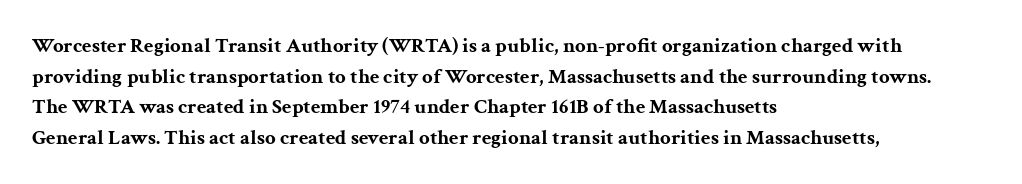
{"italic": "no", "bold": "yes", "underline": "no", "align": "left", "line_spacing": "normal", "line_spacing_ratio": 1.46, "letter_spacing": "normal", "letter_spacing_em": 0.0, "glyph_px": 21}
